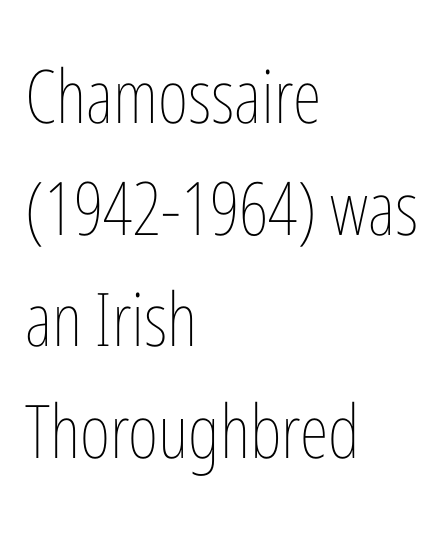
The image shows 74 px thin, condensed type, upright; set left-aligned, normal line spacing (1.51x), normal letter spacing, not underlined; low stroke contrast and a medium x-height.
